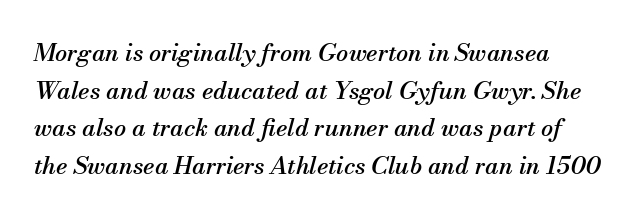
The image shows 24 px text type, italic (leaning right); set normal line spacing (1.57x), normal letter spacing, not underlined.
